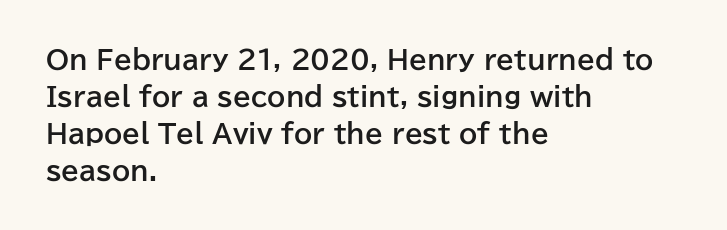
{"italic": "no", "bold": "yes", "underline": "no", "align": "left", "line_spacing": "normal", "line_spacing_ratio": 1.42, "letter_spacing": "normal", "letter_spacing_em": 0.0, "glyph_px": 26}
